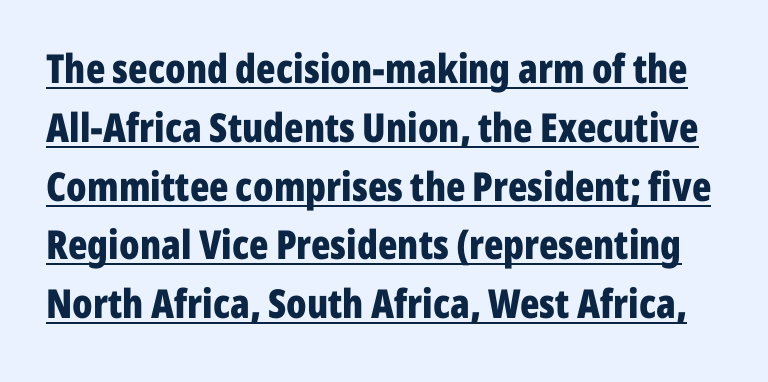
A typesetter would call this proportional, since set widths differ per character. Note: no serifs on the glyphs. This rendering leaves character spacing at its baseline value. Leading matches the norm, producing a regular column. A typographer would call this underscored text.
